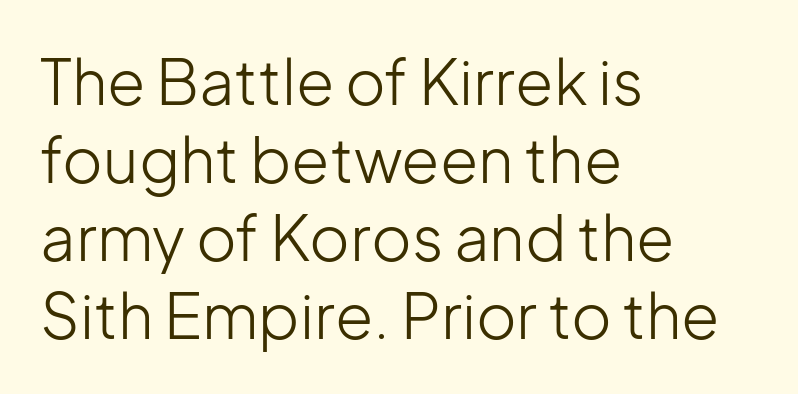
The image shows 62 px light sans-serif type, upright; set left-aligned, normal line spacing (1.26x), normal letter spacing, not underlined; low stroke contrast and a medium x-height.
